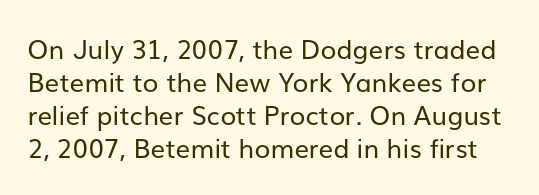
{"italic": "no", "bold": "no", "underline": "no", "line_spacing": "normal", "line_spacing_ratio": 1.27, "letter_spacing": "normal", "letter_spacing_em": 0.0, "glyph_px": 26}
